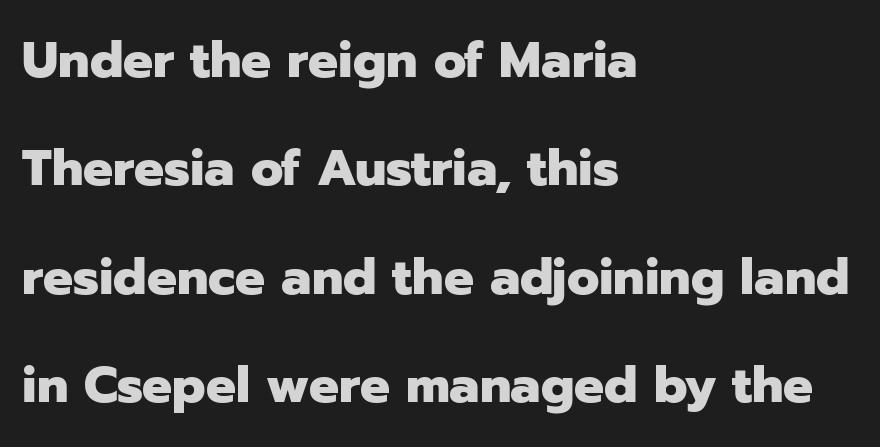
The image shows 50 px heavy sans-serif type, upright; set left-aligned, loose line spacing (2.17x), normal letter spacing, not underlined; low stroke contrast and a medium x-height.
